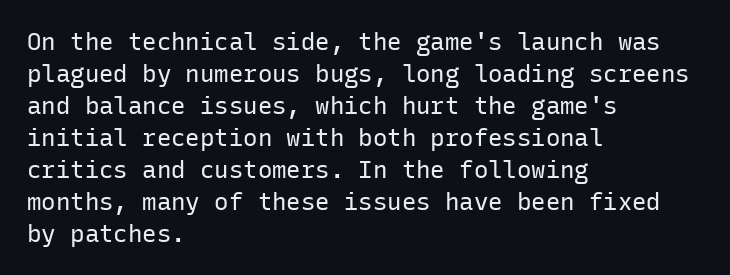
A bare baseline throughout the passage. Does the lettering tilt? It doesn't — this is upright. Leftover space on each line is placed entirely after the last word. Regarding leading, the lines here are spaced in the standard way. Inter-character spacing is left at the font's built-in metrics. Compared with a typical body face, this is equally light or lighter still.
